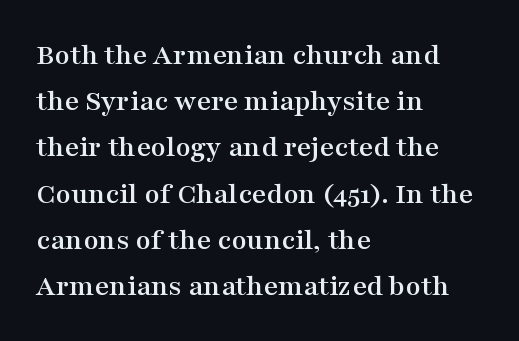
The image shows 31 px wide serif type, upright; set left-aligned, normal line spacing (1.49x), normal letter spacing, not underlined; medium stroke contrast and a medium x-height.
